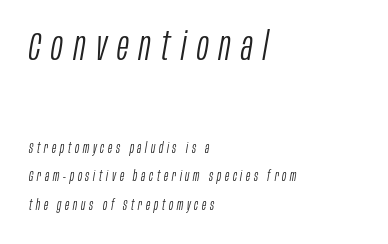
Q: Is the text bold? A: No.
Q: Is the text italic (slanted)? A: Yes, it leans right by about 10 degrees.
Q: Is the text underlined? A: No.
Q: How is the paragraph aligned? A: Left-aligned.
Q: Is the spacing between letters normal or unusually wide? A: Unusually wide.
Q: Is the spacing between lines tight, normal or loose? A: Loose.
Q: Which block of text is set in a larger size, the first (top) or the second (bottom)? A: The first (top) one.
Q: Width (condensed, normal, or wide)? A: Condensed.
Q: Stroke contrast? A: Low.
Q: x-height? A: Large.
Q: Monospaced? A: No.
